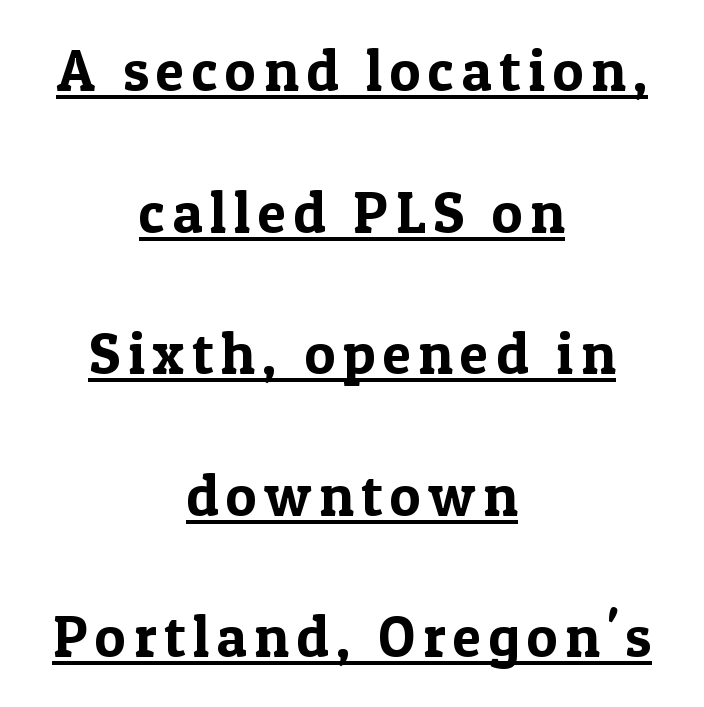
Q: Is the text italic (slanted)? A: No, it is upright.
Q: Is the typeface a serif or a sans-serif typeface? A: Serif.
Q: Is the text underlined? A: Yes.
Q: How is the paragraph aligned? A: Centered.
Q: Is the spacing between lines tight, normal or loose? A: Loose.
Q: Width (condensed, normal, or wide)? A: Normal.
Q: x-height? A: Medium.
Q: Monospaced? A: No.
